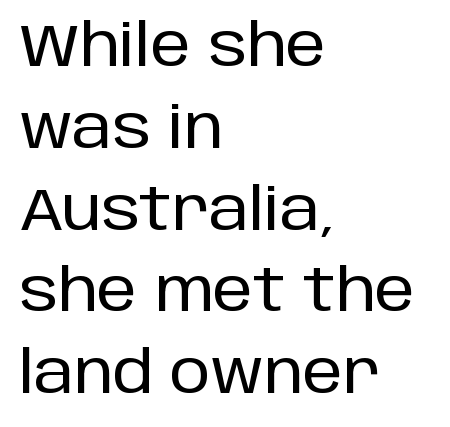
The letters advance in unequal steps, a hallmark of proportional type. This sample uses a sans-serif face. Each word holds together tightly as a unit, with standard inter-letter gaps. Vertical spacing — default. Vertical strokes here are truly vertical. Horizontally, the lines are justified to the leading edge only.
